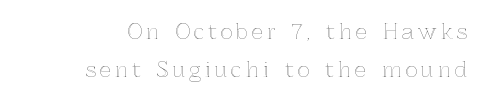
The image shows 20 px text type, upright; set loose line spacing (1.9x), unusually wide letter spacing (+0.21 em), not underlined.
